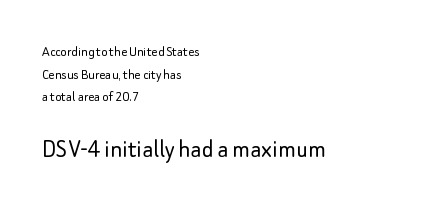
Small over large — that's the arrangement of the two blocks here. Stem width sits at or under what a default text font uses. Posture: straight, roman, zero tilt. Leading matches the norm, producing a regular column. The words here are not underlined.
